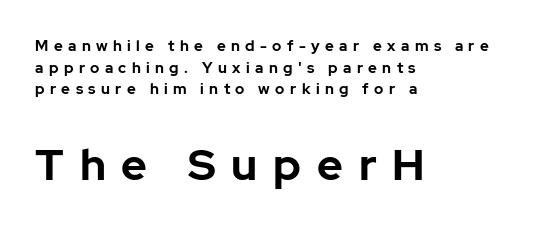
The image shows 44 px bold sans-serif type, upright; set left-aligned, normal line spacing (1.45x), unusually wide letter spacing (+0.36 em), not underlined; the second (bottom) block is 2.93x larger; low stroke contrast and a medium x-height.
